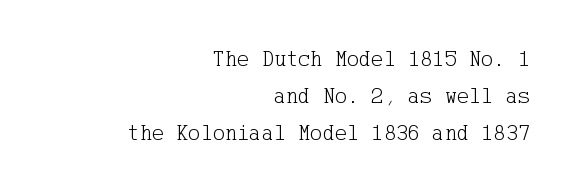
This rendering leaves character spacing at its baseline value. The gap between lines stays unmarked. A typesetter would mark this as roman, not italic. The paragraph shown leans on its right margin. Vertical spacing — default.
